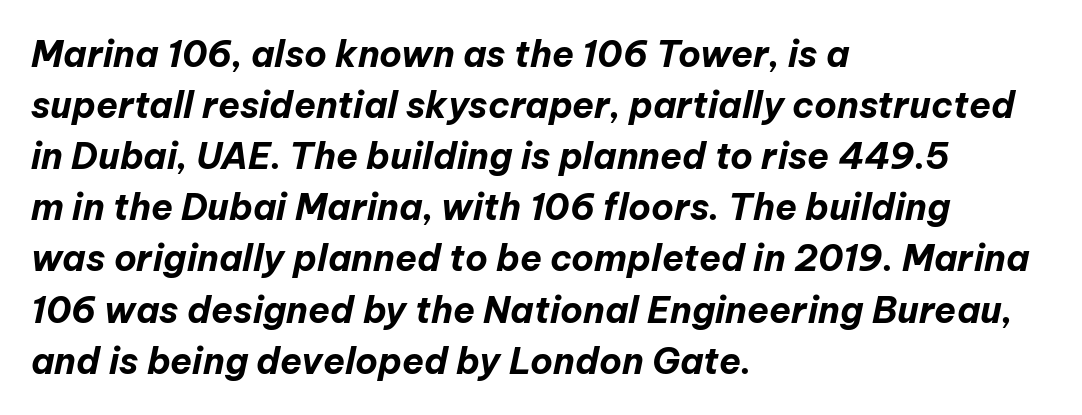
{"italic": "yes", "lean": "right", "slant_degrees": 12, "bold": "yes", "weight": "bold", "width": "normal", "stroke_contrast": "low", "x_height": "medium", "monospaced": "no", "underline": "no", "align": "left", "line_spacing": "normal", "line_spacing_ratio": 1.42, "letter_spacing": "normal", "letter_spacing_em": 0.0, "glyph_px": 36}
